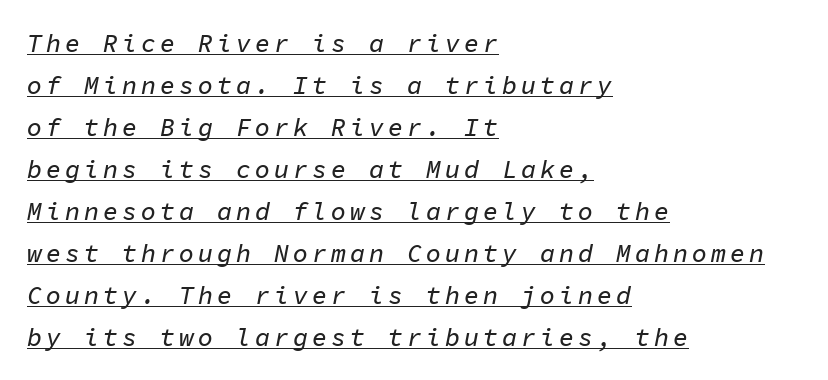
{"italic": "yes", "lean": "right", "slant_degrees": 11, "underline": "yes", "align": "left", "line_spacing": "normal", "line_spacing_ratio": 1.68, "glyph_px": 25}
